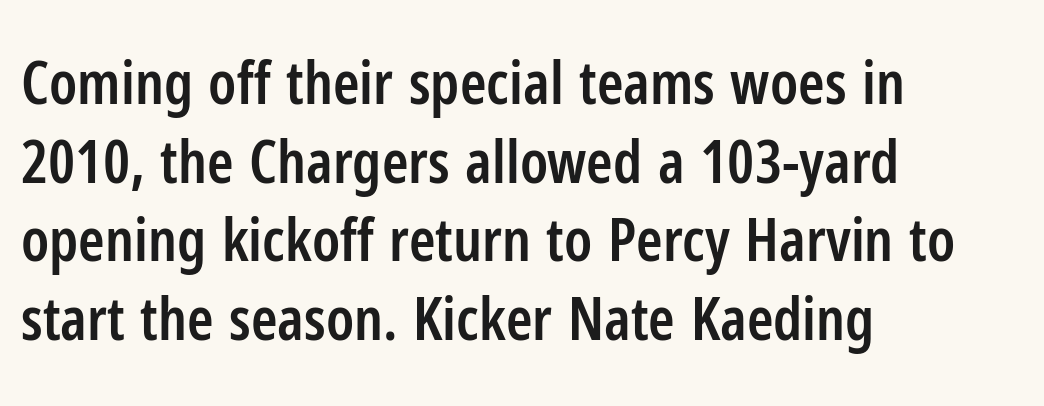
The image shows 60 px semibold, condensed sans-serif type, upright; set left-aligned, normal line spacing (1.31x), normal letter spacing, not underlined; low stroke contrast and a medium x-height.
